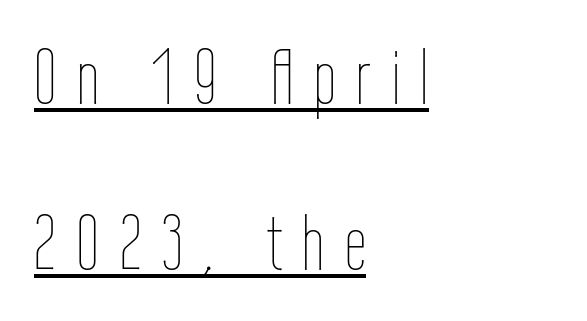
The characters are drawn with everyday or finer stroke widths. These lines have a slow, spaced-out rhythm from letter to letter. Unlike italic type, these characters show no tilt at all. Left-aligned paragraph, ragged on the right. The space between consecutive lines is lavish. A typesetter would call this proportional, since set widths differ per character.
